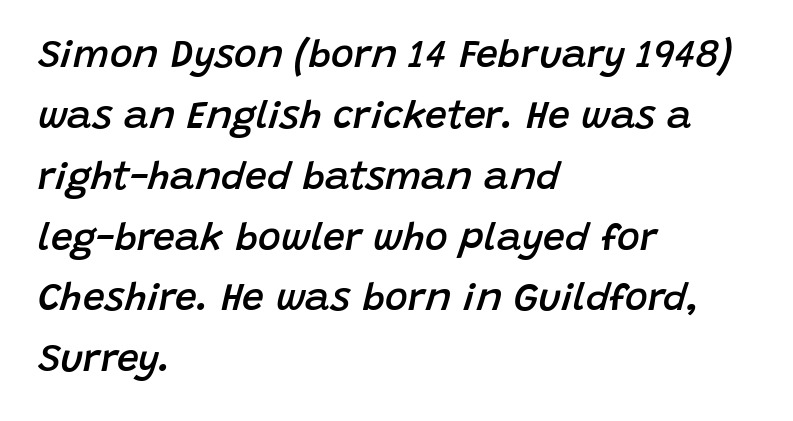
All the whitespace from short lines collects on the right. The foot of each line stays bare and open. Compared with ordinary roman type, these characters are visibly tilted. Note the varied advance widths — an 'i' is clearly narrower than an 'm'.
